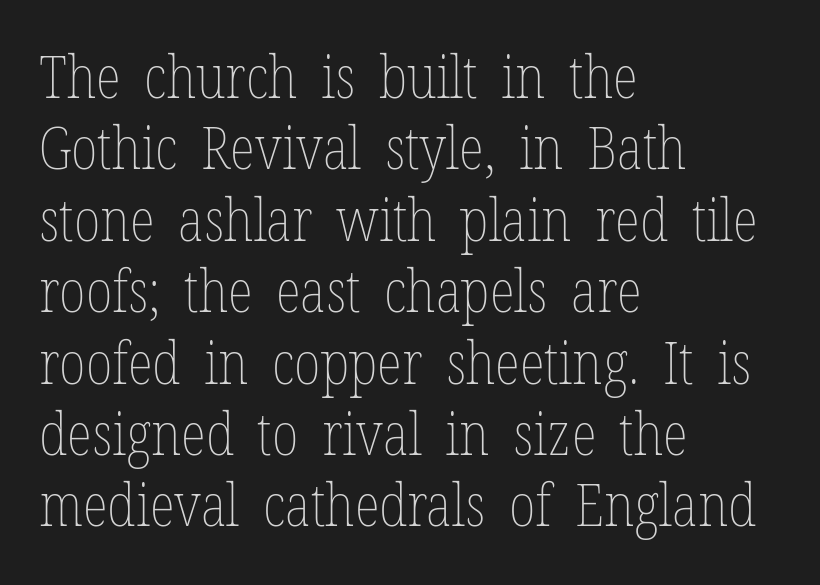
The image shows 59 px thin, condensed type, upright; set left-aligned, line spacing 1.21x, normal letter spacing, not underlined; low stroke contrast and a medium x-height.
